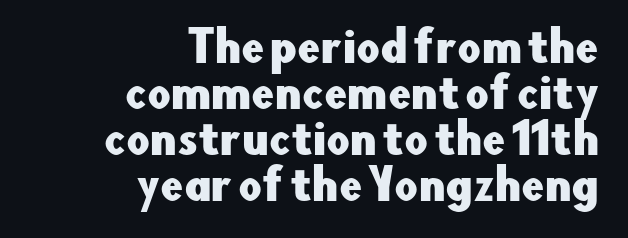
Q: Is the text italic (slanted)? A: No, it is upright.
Q: Is the typeface a serif or a sans-serif typeface? A: Sans-serif.
Q: Is the text underlined? A: No.
Q: How is the paragraph aligned? A: Right-aligned.
Q: Is the spacing between letters normal or unusually wide? A: Normal.
Q: Is the spacing between lines tight, normal or loose? A: Tight.
Q: Width (condensed, normal, or wide)? A: Normal.
Q: Stroke contrast? A: Low.
Q: x-height? A: Small.
Q: Monospaced? A: No.
